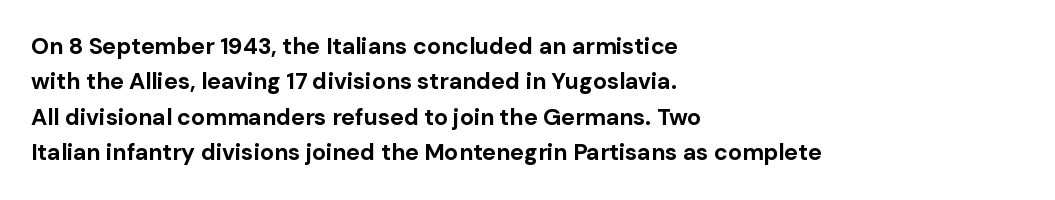
The strip under each line holds only bare page. The designer left line spacing at the default. Typeset ragged right — the left edge is the straight one. Heavy-handed strokes throughout: this text is bold.
